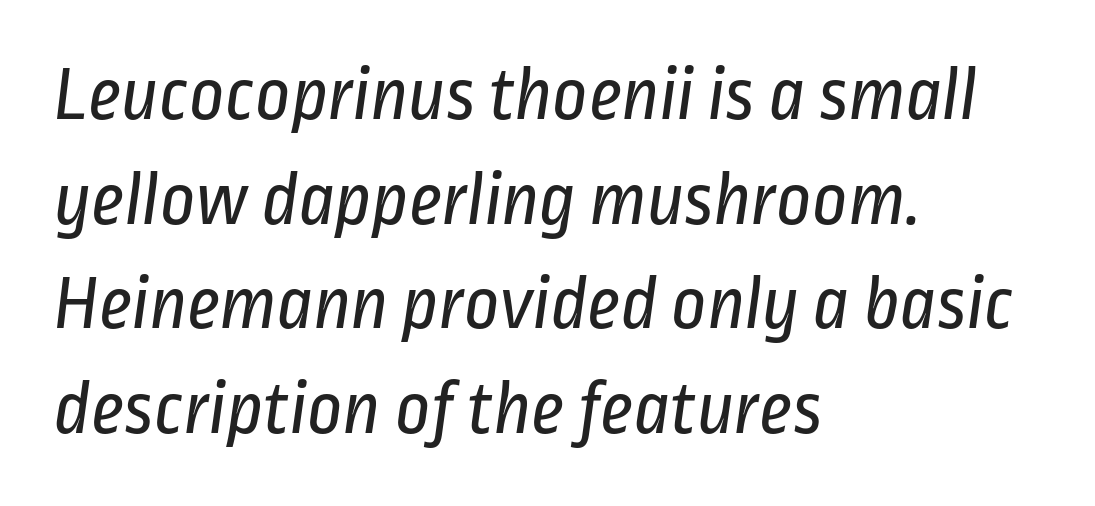
Spacing verdict: proportional, widths tailored to each character. If you drew a ruler down the left edge, every line would touch it. This is sans-serif lettering, the kind often seen on screens and signage. The zone under the glyphs is completely vacant.
